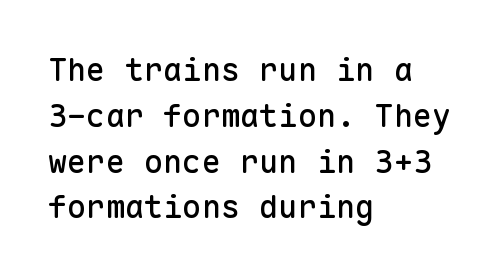
The image shows 32 px sans-serif type, upright, monospaced; set left-aligned, normal line spacing (1.43x), normal letter spacing, not underlined; low stroke contrast and a medium x-height.
